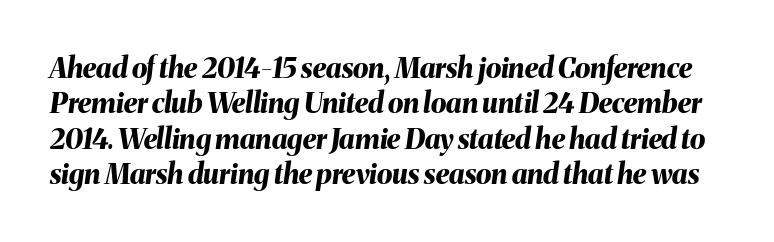
The face used here is proportionally spaced, like ordinary book or web type. Type without underlining. Weight: bold. The whole block is typeset with a tilt. The gaps between neighbouring characters are ordinary and unremarkable.
